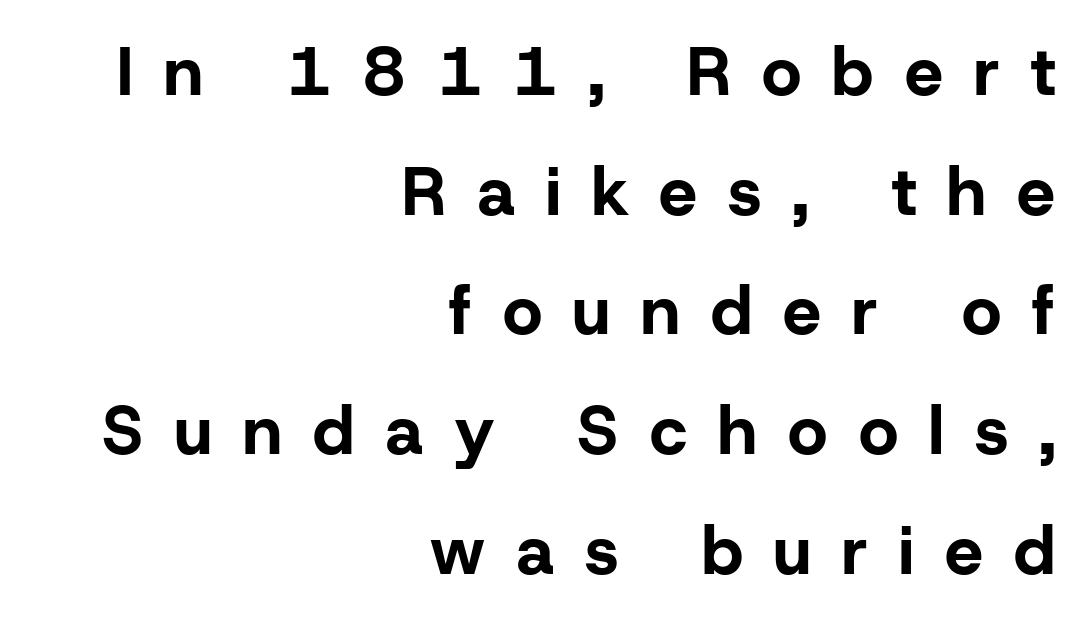
{"serif": "no", "italic": "no", "bold": "yes", "weight": "bold", "width": "normal", "stroke_contrast": "low", "x_height": "medium", "monospaced": "no", "underline": "no", "align": "right", "line_spacing_ratio": 1.76, "letter_spacing": "wide", "letter_spacing_em": 0.46, "glyph_px": 68}
